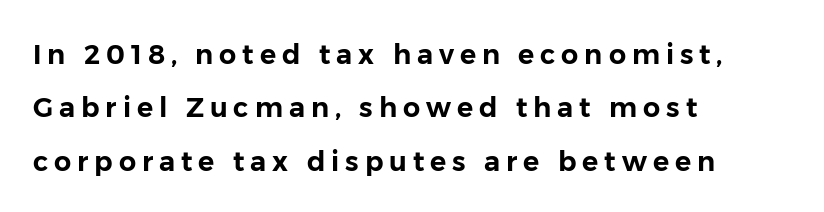
The image shows 27 px text type, upright; set left-aligned, loose line spacing (1.98x), unusually wide letter spacing (+0.22 em), not underlined.
